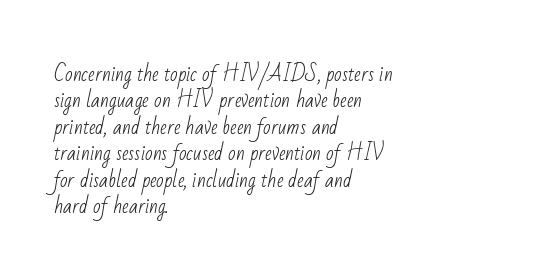
Is there much room between lines? A standard amount, neither cramped nor airy. Honestly, the letter spacing is just normal — you wouldn't notice it. The letters look calm and open, with moderate or lighter stems. Visually the block forms a straight wall on the left and a jagged coastline on the right. Any mark beneath the type? The region is blank.
